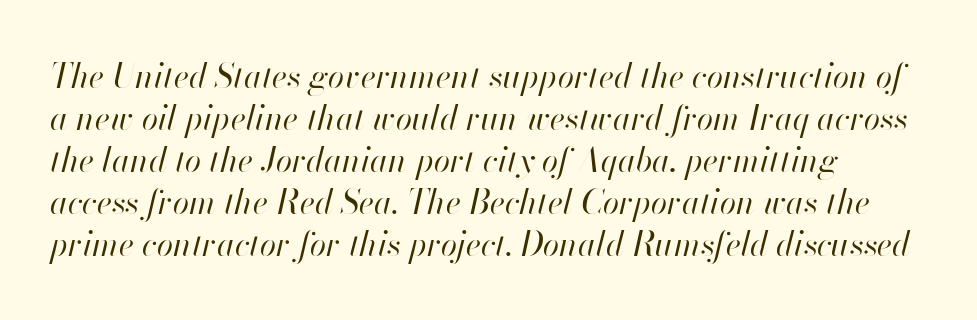
{"italic": "yes", "lean": "right", "slant_degrees": 13, "bold": "no", "weight": "regular", "width": "normal", "stroke_contrast": "high", "x_height": "small", "monospaced": "no", "underline": "no", "align": "left", "line_spacing": "normal", "line_spacing_ratio": 1.27, "letter_spacing": "normal", "letter_spacing_em": 0.0, "glyph_px": 33}
